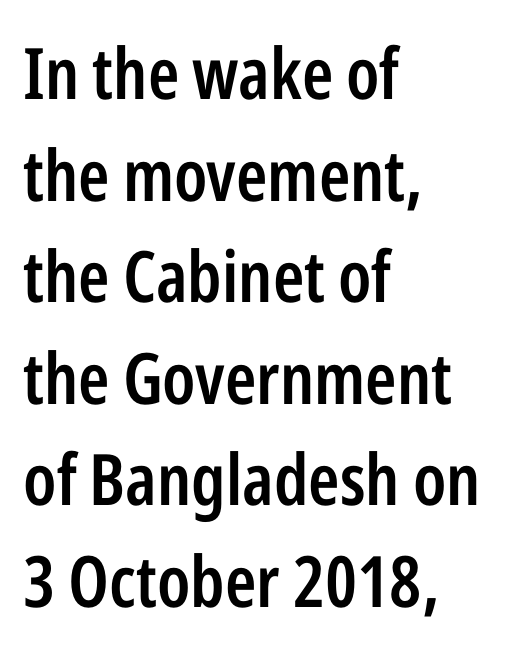
A bare baseline throughout the passage. A bit beefed up — I'd call it semibold rather than bold. This sample has the flowing, uneven cadence of proportional lettering. Caption: standard tracking, unaltered.
